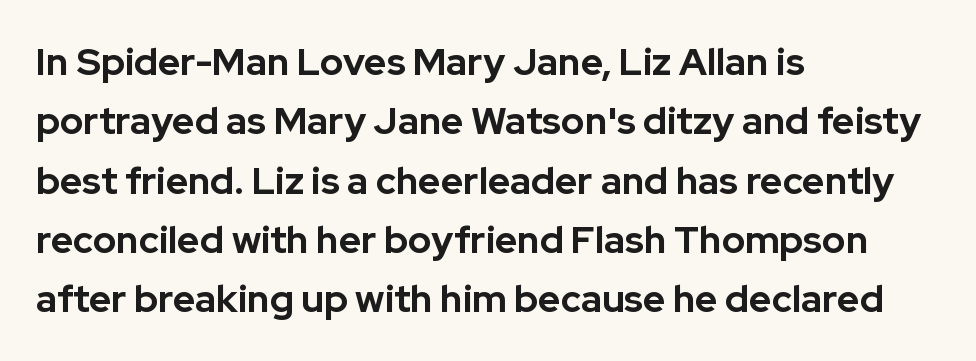
{"serif": "no", "italic": "no", "bold": "yes", "weight": "bold", "width": "normal", "stroke_contrast": "low", "x_height": "medium", "monospaced": "no", "underline": "no", "align": "left", "line_spacing": "normal", "line_spacing_ratio": 1.56, "letter_spacing": "normal", "letter_spacing_em": 0.0, "glyph_px": 38}
